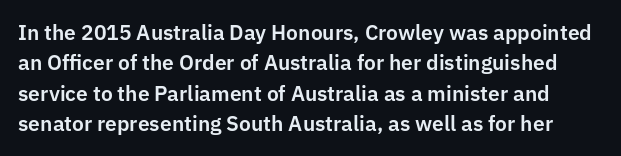
{"italic": "no", "underline": "no", "line_spacing": "normal", "line_spacing_ratio": 1.45, "letter_spacing": "normal", "letter_spacing_em": 0.0, "glyph_px": 21}
